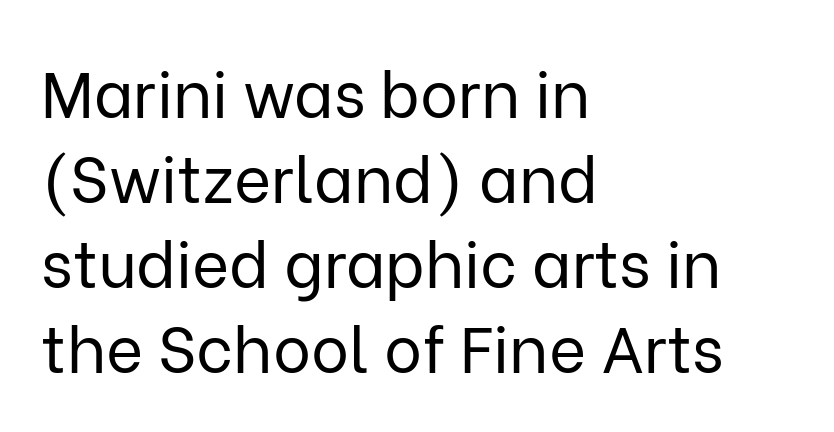
{"serif": "no", "italic": "no", "bold": "no", "weight": "regular", "width": "normal", "stroke_contrast": "low", "x_height": "medium", "monospaced": "no", "underline": "no", "align": "left", "line_spacing": "normal", "line_spacing_ratio": 1.33, "letter_spacing": "normal", "letter_spacing_em": 0.0, "glyph_px": 64}
